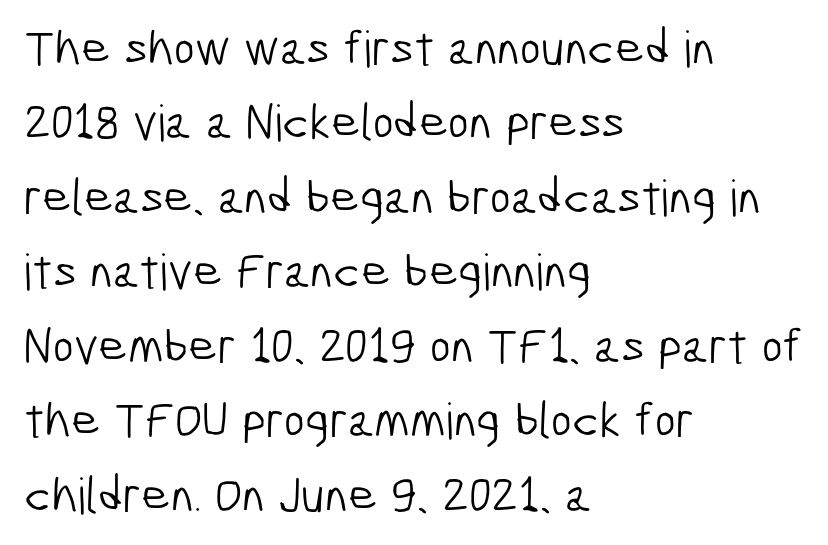
Q: Is the text bold? A: No.
Q: Is the typeface a serif or a sans-serif typeface? A: Sans-serif.
Q: Is the text underlined? A: No.
Q: How is the paragraph aligned? A: Left-aligned.
Q: Is the spacing between letters normal or unusually wide? A: Normal.
Q: Is the spacing between lines tight, normal or loose? A: Normal.
Q: Width (condensed, normal, or wide)? A: Condensed.
Q: Stroke contrast? A: Low.
Q: x-height? A: Medium.
Q: Monospaced? A: No.
